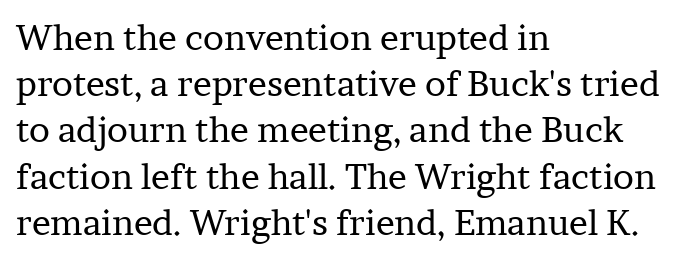
{"serif": "yes", "italic": "no", "bold": "no", "weight": "regular", "width": "normal", "stroke_contrast": "low", "x_height": "medium", "monospaced": "no", "underline": "no", "align": "left", "line_spacing": "normal", "line_spacing_ratio": 1.32, "letter_spacing": "normal", "letter_spacing_em": 0.0, "glyph_px": 35}
